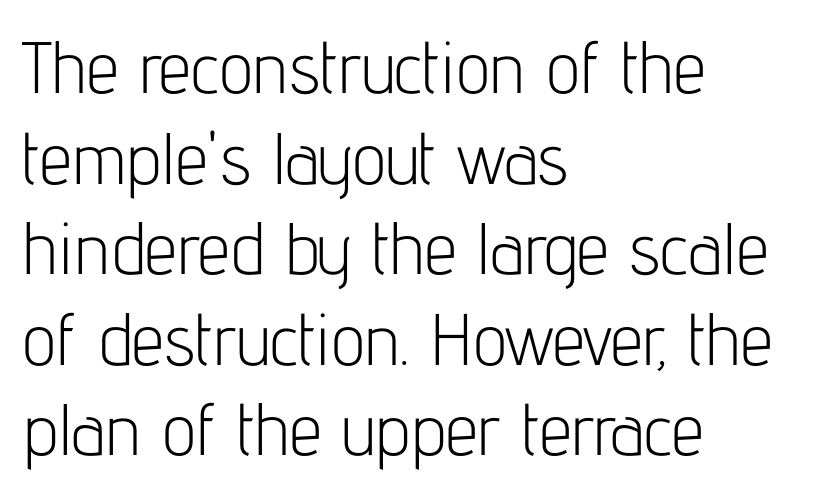
{"serif": "no", "italic": "no", "bold": "no", "weight": "light", "width": "condensed", "stroke_contrast": "low", "x_height": "medium", "monospaced": "no", "underline": "no", "align": "left", "line_spacing_ratio": 1.24, "letter_spacing": "normal", "letter_spacing_em": 0.0, "glyph_px": 73}
